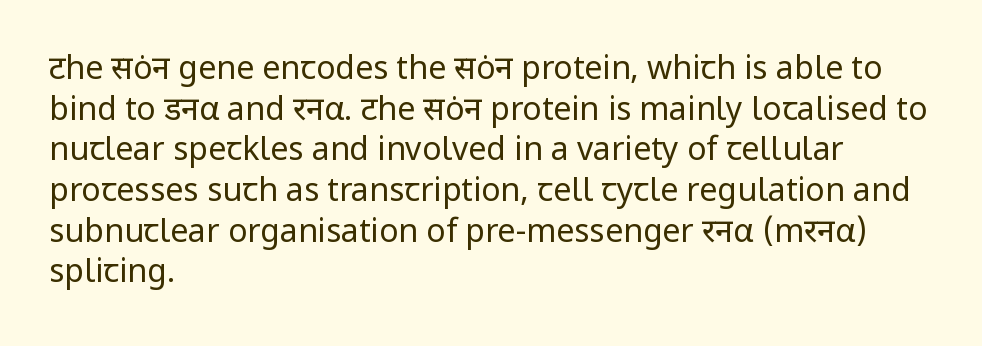
{"serif": "no", "italic": "no", "bold": "no", "weight": "regular", "width": "normal", "stroke_contrast": "low", "x_height": "medium", "monospaced": "no", "underline": "no", "align": "left", "line_spacing": "normal", "line_spacing_ratio": 1.27, "letter_spacing": "normal", "letter_spacing_em": 0.0, "glyph_px": 32}
